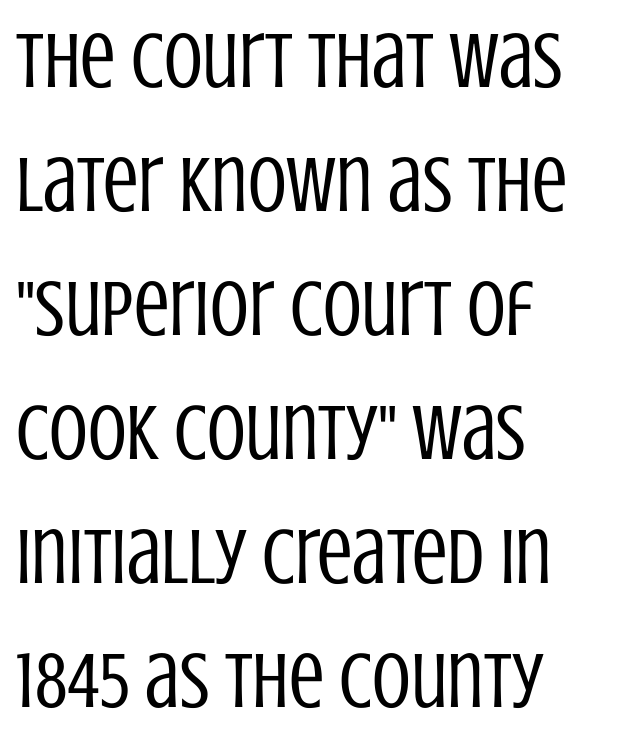
{"serif": "no", "italic": "no", "bold": "no", "weight": "regular", "width": "condensed", "stroke_contrast": "low", "x_height": "large", "monospaced": "no", "underline": "no", "align": "left", "line_spacing": "normal", "line_spacing_ratio": 1.57, "letter_spacing": "normal", "letter_spacing_em": 0.0, "glyph_px": 79}
